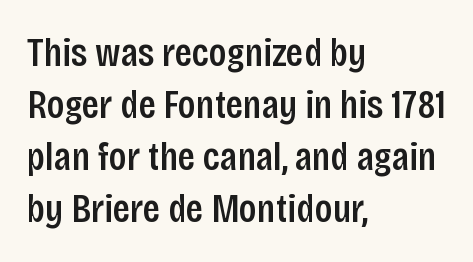
The letters advance in unequal steps, a hallmark of proportional type. Honestly, the row spacing looks completely unremarkable. Is the type bold? Partly — it's a semibold, heavier than regular but not fully bold. Does the copy run flush right? No — it runs flush left. The lettering holds an erect, upright posture throughout.
